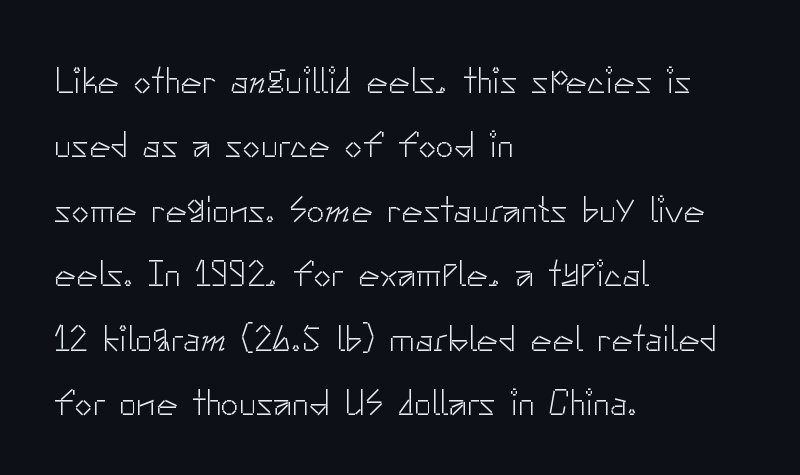
The image shows 36 px light sans-serif type, upright; set left-aligned, line spacing 1.79x, normal letter spacing, not underlined; low stroke contrast and a small x-height.
